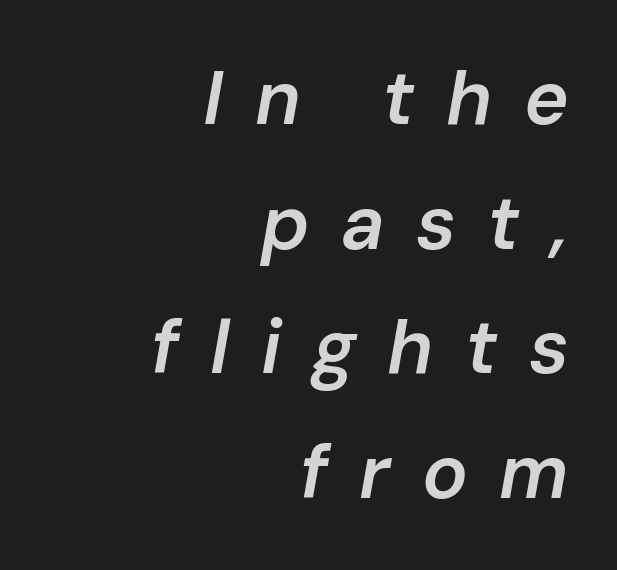
{"italic": "yes", "lean": "right", "slant_degrees": 10, "bold": "semi", "weight": "semibold", "width": "normal", "stroke_contrast": "low", "x_height": "medium", "monospaced": "no", "underline": "no", "align": "right", "line_spacing": "normal", "line_spacing_ratio": 1.64, "letter_spacing": "wide", "letter_spacing_em": 0.41, "glyph_px": 76}
